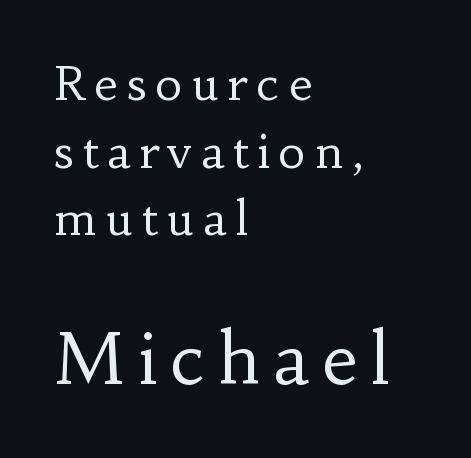
{"serif": "yes", "italic": "no", "bold": "no", "weight": "regular", "width": "normal", "stroke_contrast": "low", "x_height": "small", "monospaced": "no", "underline": "no", "align": "left", "line_spacing": "normal", "line_spacing_ratio": 1.44, "larger_block": "second", "size_ratio": 1.51, "glyph_px": 71}
